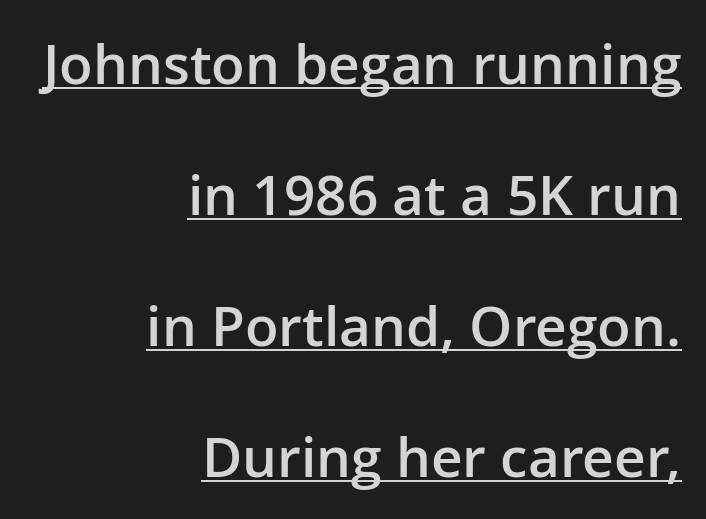
{"serif": "no", "italic": "no", "bold": "semi", "weight": "semibold", "width": "normal", "stroke_contrast": "low", "x_height": "medium", "monospaced": "no", "underline": "yes", "align": "right", "line_spacing": "loose", "line_spacing_ratio": 2.38, "letter_spacing": "normal", "letter_spacing_em": 0.0, "glyph_px": 55}
